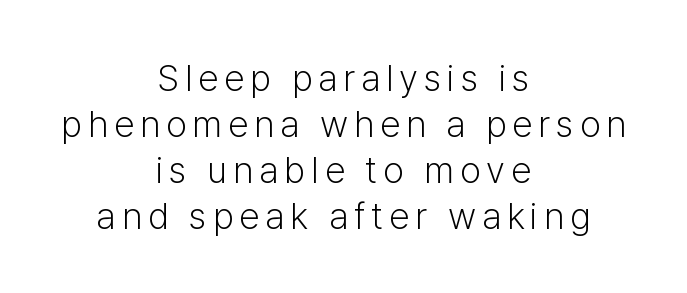
Characters remain perfectly vertical along every line. Do the characters align in a grid? No, the font is proportional. Is the type heavy? It reads as light-to-regular instead. The foot of each line stays bare and open. Note: no serifs on the glyphs.
